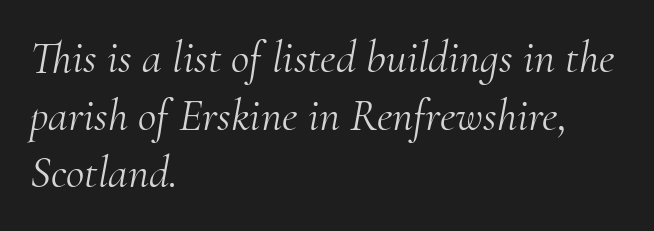
Q: Is the text bold? A: No.
Q: Is the text italic (slanted)? A: Yes, it leans right by about 10 degrees.
Q: Is the typeface a serif or a sans-serif typeface? A: Serif.
Q: Is the text underlined? A: No.
Q: How is the paragraph aligned? A: Left-aligned.
Q: Is the spacing between letters normal or unusually wide? A: Normal.
Q: Is the spacing between lines tight, normal or loose? A: Normal.
Q: Width (condensed, normal, or wide)? A: Normal.
Q: Stroke contrast? A: Medium.
Q: x-height? A: Small.
Q: Monospaced? A: No.
